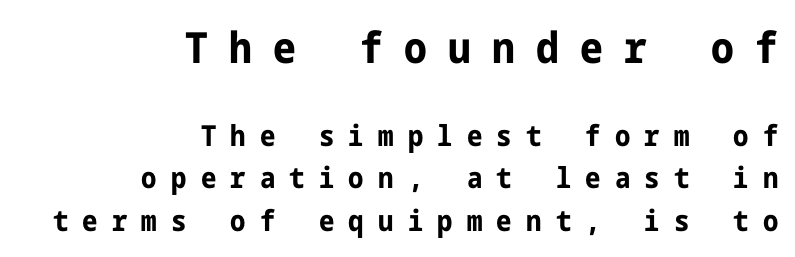
Vertical strokes here are truly vertical. Does the copy run flush right? Yes — the right margin is perfectly even. Rows of type keep a routine distance in the vertical direction. Every letter is thick-stroked: bold, no question.
